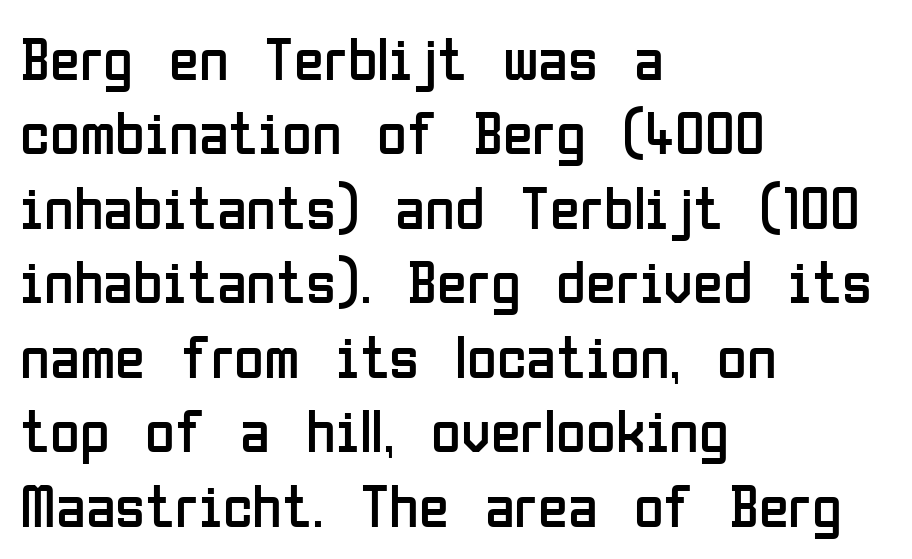
{"serif": "no", "italic": "no", "bold": "no", "weight": "regular", "width": "condensed", "stroke_contrast": "low", "x_height": "medium", "monospaced": "no", "underline": "no", "align": "left", "line_spacing_ratio": 1.22, "letter_spacing": "normal", "letter_spacing_em": 0.0, "glyph_px": 61}
